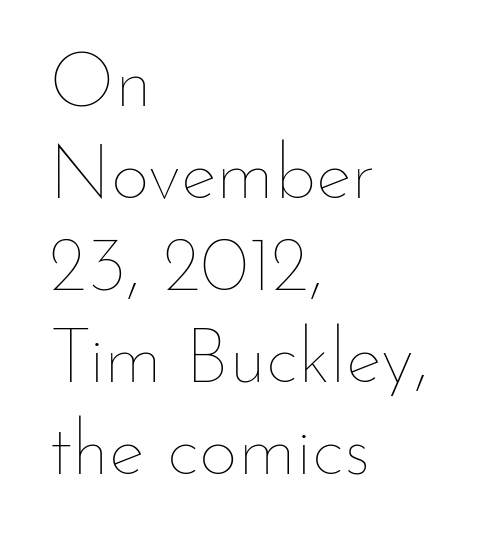
The image shows 76 px thin type, upright; set left-aligned, line spacing 1.21x, normal letter spacing, not underlined; low stroke contrast and a small x-height.
